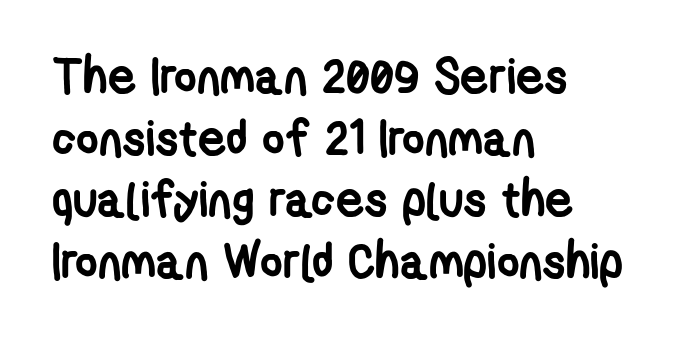
Q: Is the text bold? A: Yes.
Q: Is the typeface a serif or a sans-serif typeface? A: Sans-serif.
Q: Is the text underlined? A: No.
Q: How is the paragraph aligned? A: Left-aligned.
Q: Is the spacing between letters normal or unusually wide? A: Normal.
Q: Is the spacing between lines tight, normal or loose? A: Normal.
Q: Width (condensed, normal, or wide)? A: Condensed.
Q: Stroke contrast? A: Low.
Q: x-height? A: Medium.
Q: Monospaced? A: No.
